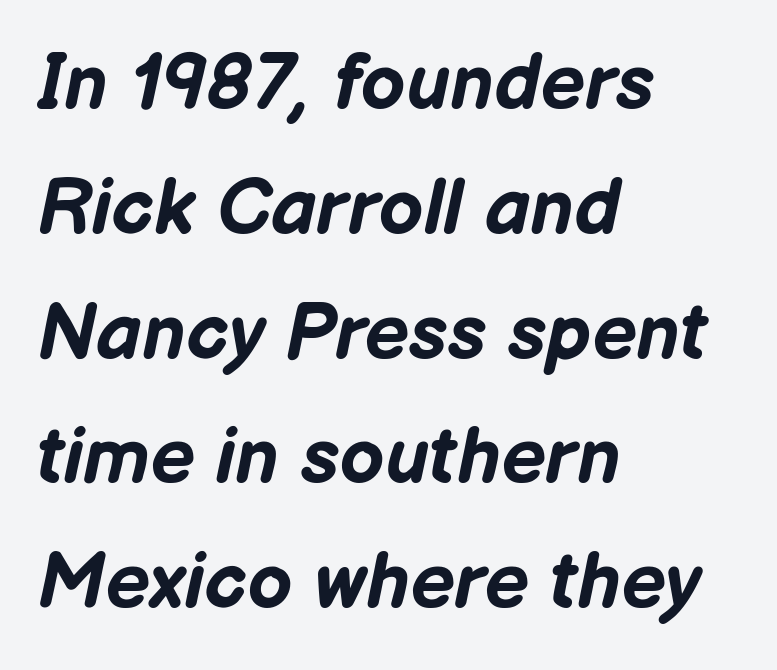
{"italic": "yes", "lean": "right", "slant_degrees": 12, "bold": "yes", "weight": "bold", "width": "normal", "stroke_contrast": "low", "x_height": "medium", "monospaced": "no", "underline": "no", "align": "left", "line_spacing": "normal", "line_spacing_ratio": 1.58, "letter_spacing": "normal", "letter_spacing_em": 0.0, "glyph_px": 79}
